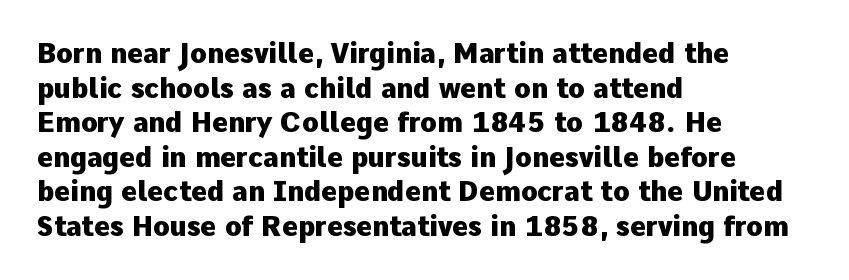
The image shows 27 px bold type, upright; set left-aligned, normal line spacing (1.28x), normal letter spacing, not underlined.
